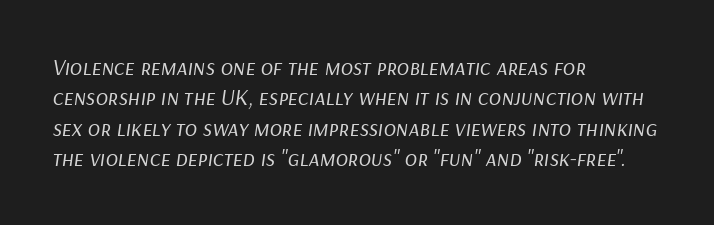
{"italic": "yes", "lean": "right", "slant_degrees": 9, "bold": "no", "underline": "no", "align": "left", "line_spacing": "normal", "line_spacing_ratio": 1.32, "letter_spacing": "normal", "letter_spacing_em": 0.0, "glyph_px": 23}
